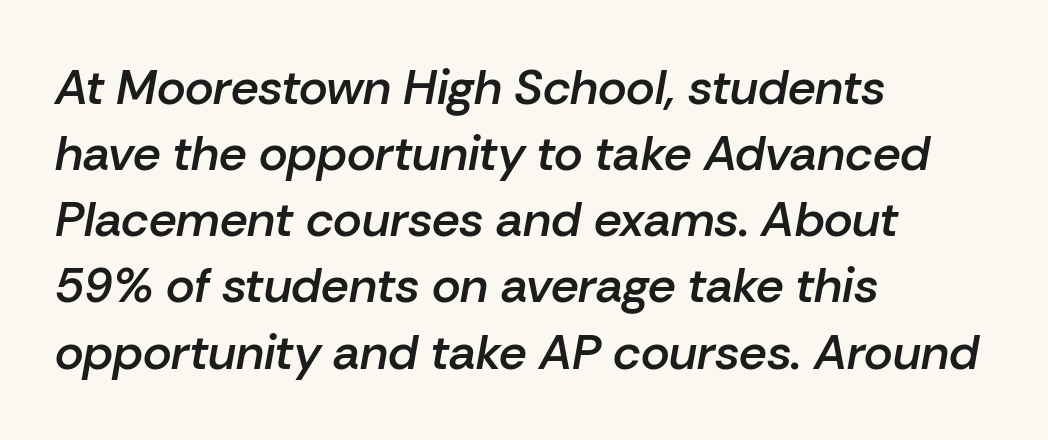
The image shows 49 px semibold type, italic (leaning right); set left-aligned, normal line spacing (1.35x), normal letter spacing, not underlined; low stroke contrast and a medium x-height.
